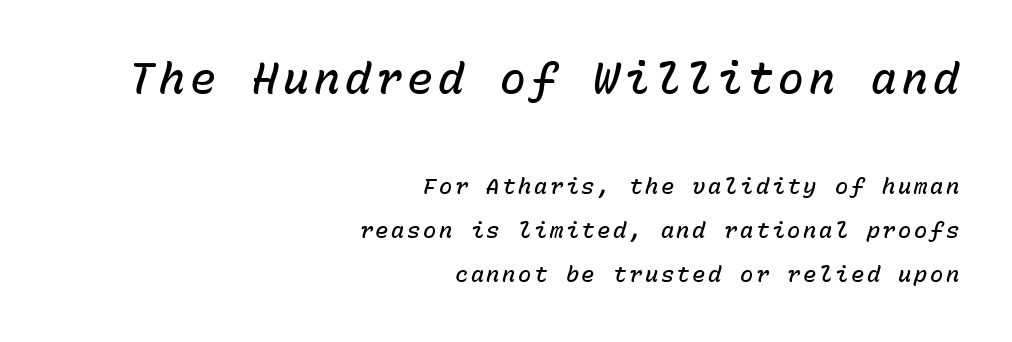
{"italic": "yes", "lean": "right", "slant_degrees": 15, "bold": "semi", "weight": "semibold", "width": "normal", "stroke_contrast": "low", "x_height": "medium", "monospaced": "yes", "underline": "no", "align": "right", "line_spacing": "loose", "line_spacing_ratio": 2.0, "larger_block": "first", "size_ratio": 1.95, "glyph_px": 43}
